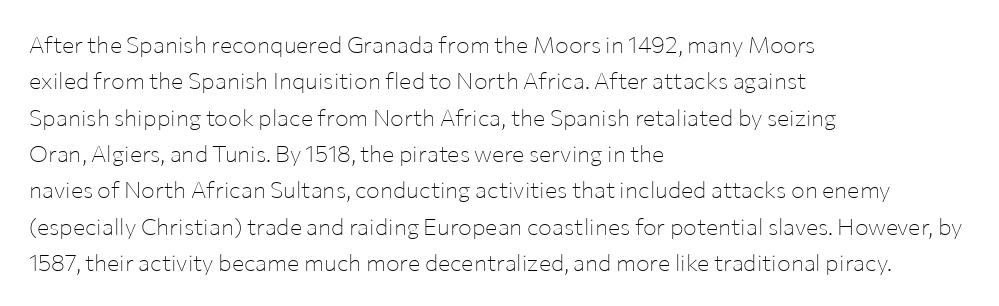
The image shows 23 px text type, upright; set left-aligned, normal line spacing (1.58x), normal letter spacing, not underlined.
